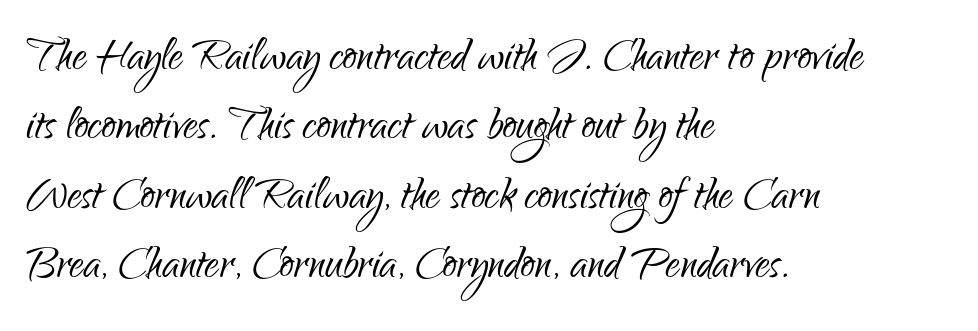
{"serif": "no", "bold": "no", "weight": "light", "width": "condensed", "stroke_contrast": "low", "x_height": "small", "monospaced": "no", "underline": "no", "align": "left", "line_spacing_ratio": 1.24, "letter_spacing": "normal", "letter_spacing_em": 0.0, "glyph_px": 56}
